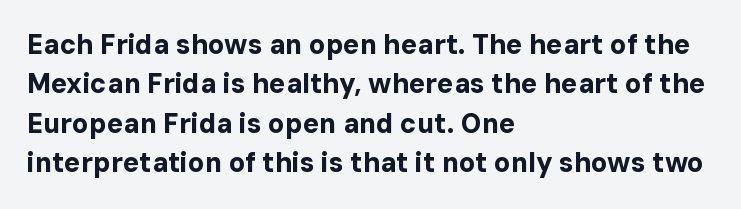
The image shows 27 px bold type, upright; set left-aligned, normal line spacing (1.46x), normal letter spacing, not underlined.
